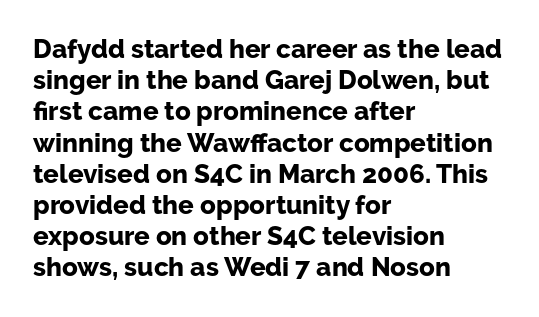
{"italic": "no", "bold": "yes", "underline": "no", "align": "left", "line_spacing_ratio": 1.2, "letter_spacing": "normal", "letter_spacing_em": 0.0, "glyph_px": 26}
